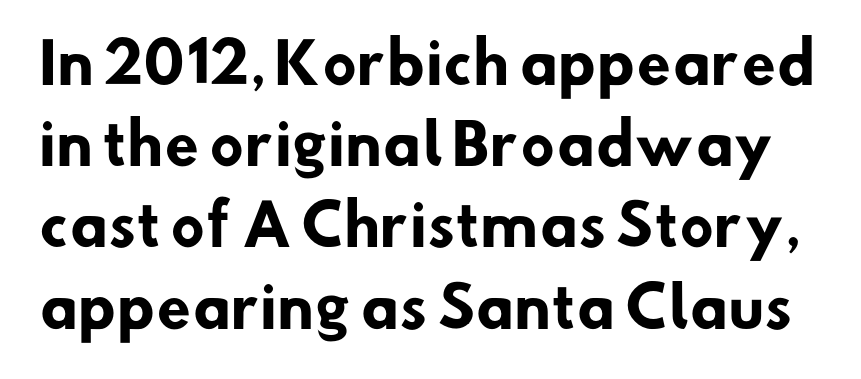
{"serif": "no", "bold": "yes", "weight": "heavy", "width": "normal", "stroke_contrast": "low", "x_height": "small", "monospaced": "no", "underline": "no", "line_spacing": "normal", "line_spacing_ratio": 1.45, "letter_spacing": "normal", "letter_spacing_em": 0.0, "glyph_px": 56}
